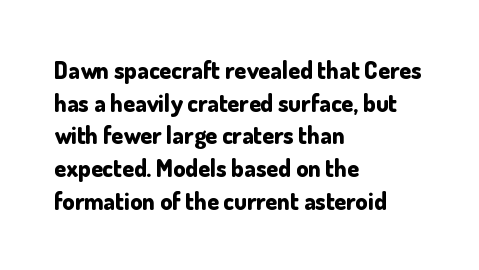
{"italic": "no", "bold": "yes", "underline": "no", "align": "left", "line_spacing": "normal", "line_spacing_ratio": 1.36, "letter_spacing": "normal", "letter_spacing_em": 0.0, "glyph_px": 24}
